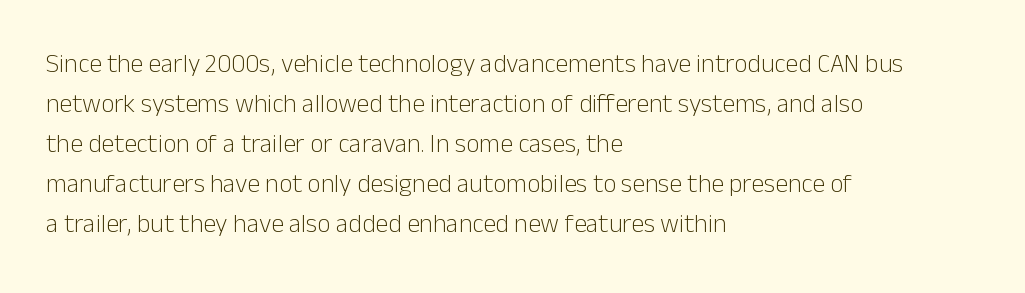
The image shows 26 px text type, upright; set left-aligned, normal line spacing (1.54x), normal letter spacing, not underlined.
